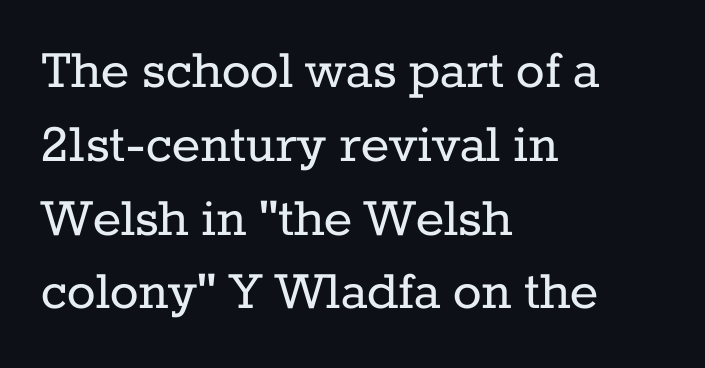
The baseline area is clear. No letter is thick-stroked: the sample isn't bold. The horizontal fit of the characters is conventional and even. One-word summary of the alignment: left.
